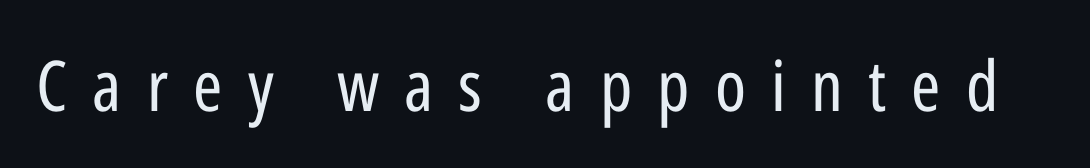
Tracking here is generous; glyphs stand well apart from one another. This reads as an unemphasized weight, regular at the heaviest. This sample uses an upright cut, with every glyph sitting square on the baseline. This is sans-serif lettering, the kind often seen on screens and signage.
